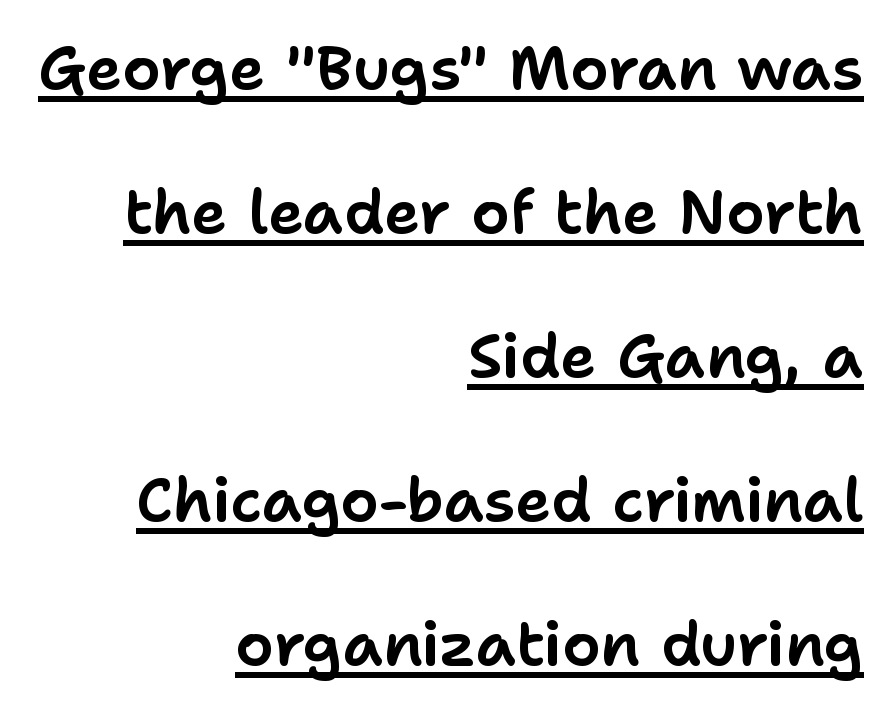
A flush-right, rag-left setting is used for this passage. Summary of vertical rhythm: relaxed, with wide interline spacing. Spacing verdict: proportional, widths tailored to each character. Nope, not italic — everything's standing straight.
